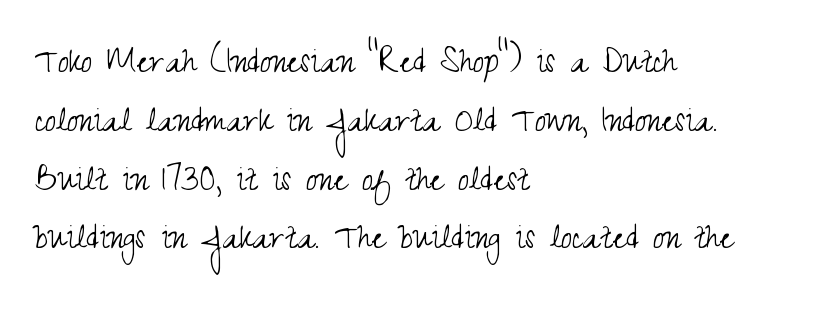
{"serif": "no", "italic": "no", "bold": "no", "weight": "light", "width": "condensed", "stroke_contrast": "medium", "x_height": "small", "monospaced": "no", "underline": "no", "align": "left", "line_spacing": "normal", "line_spacing_ratio": 1.47, "letter_spacing": "normal", "letter_spacing_em": 0.0, "glyph_px": 40}
